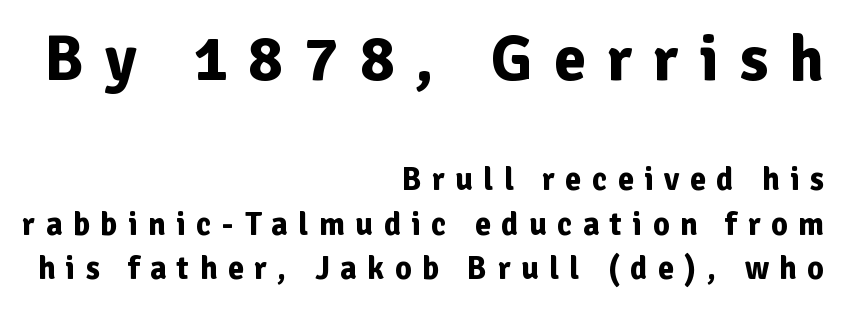
The image shows 64 px bold sans-serif type, upright; set right-aligned, normal line spacing (1.39x), unusually wide letter spacing (+0.33 em), not underlined; the first (top) block is 2.0x larger; low stroke contrast and a medium x-height.
